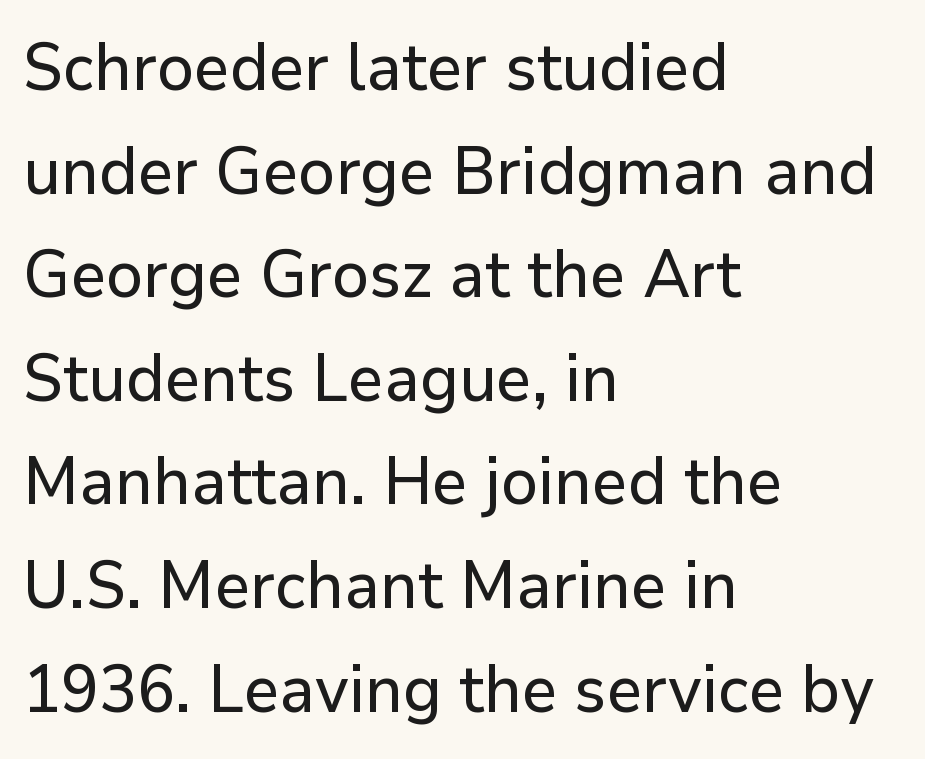
The font's upright variant was chosen for this text. Varying glyph widths throughout — classic text-font behaviour. All the whitespace from short lines collects on the right. Underlining? Definitely not there. The letterforms sit shoulder to shoulder at normal distance. Regular leading.
